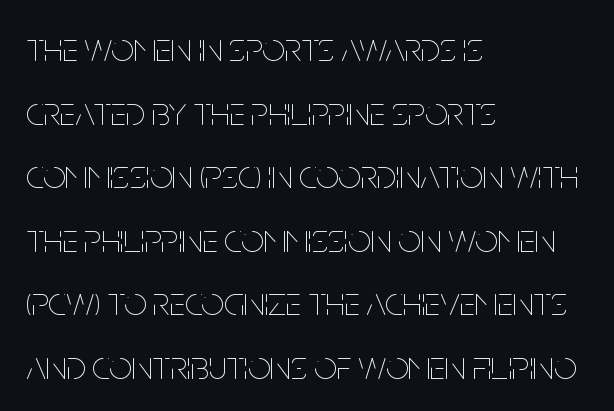
Q: Is the text bold? A: No.
Q: Is the text italic (slanted)? A: No, it is upright.
Q: Is the text underlined? A: No.
Q: How is the paragraph aligned? A: Left-aligned.
Q: Is the spacing between letters normal or unusually wide? A: Normal.
Q: Is the spacing between lines tight, normal or loose? A: Normal.
Q: Width (condensed, normal, or wide)? A: Condensed.
Q: Stroke contrast? A: Low.
Q: x-height? A: Large.
Q: Monospaced? A: No.
